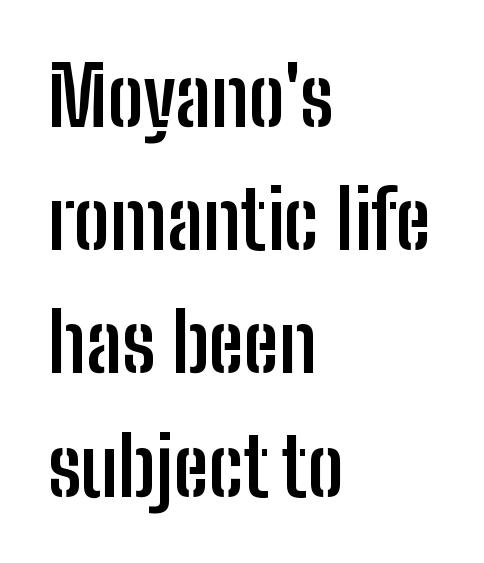
A typesetter would mark this as roman, not italic. The passage shown is typeset with a sans-serif family. Chunky letters — that's bold for sure. Reading down the column, the eye jumps a familiar distance to each next line. A classic flush-left, rag-right setting is used for this passage.
